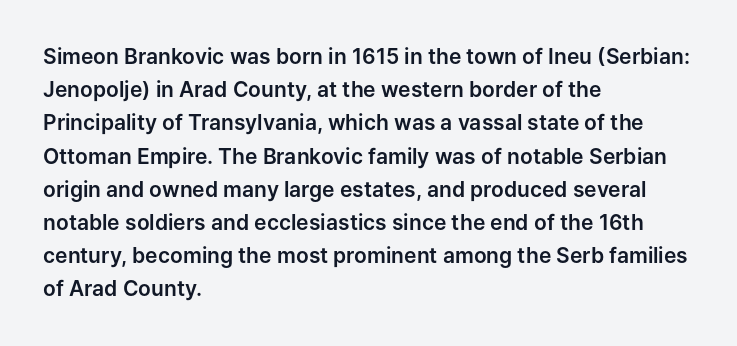
{"italic": "no", "underline": "no", "align": "left", "line_spacing": "normal", "line_spacing_ratio": 1.58, "letter_spacing": "normal", "letter_spacing_em": 0.0, "glyph_px": 21}
